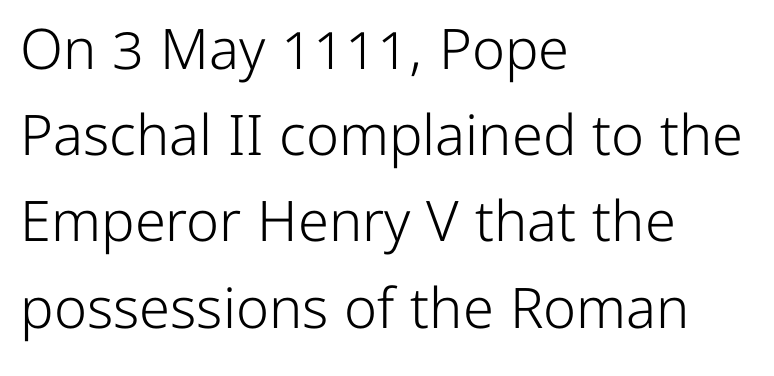
Q: Is the text bold? A: No.
Q: Is the text italic (slanted)? A: No, it is upright.
Q: Is the typeface a serif or a sans-serif typeface? A: Sans-serif.
Q: Is the text underlined? A: No.
Q: How is the paragraph aligned? A: Left-aligned.
Q: Is the spacing between letters normal or unusually wide? A: Normal.
Q: Is the spacing between lines tight, normal or loose? A: Normal.
Q: Width (condensed, normal, or wide)? A: Normal.
Q: Stroke contrast? A: Low.
Q: x-height? A: Medium.
Q: Monospaced? A: No.
